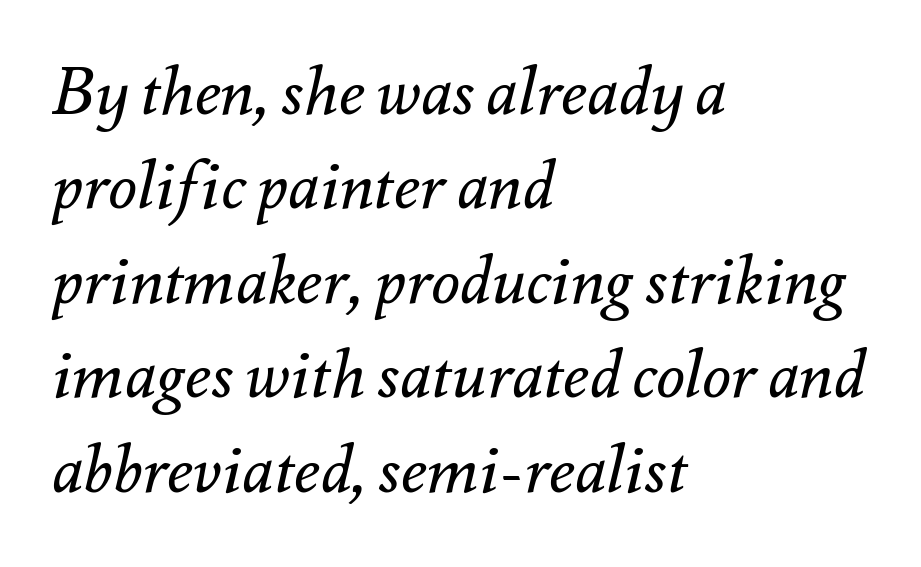
The font's italic variant was chosen for this text. Nothing unusual about the tracking: characters are spaced as the font intends. The letters advance in unequal steps, a hallmark of proportional type. This block has exactly the height ordinary leading produces. This rendering uses left alignment, leaving the right contour irregular. Type without underlining.
